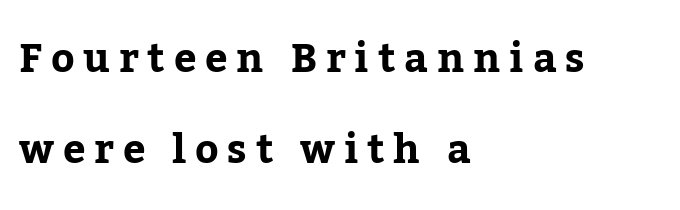
The image shows 40 px serif type, upright; set left-aligned, loose line spacing (2.27x), unusually wide letter spacing (+0.22 em), not underlined; low stroke contrast and a medium x-height.
